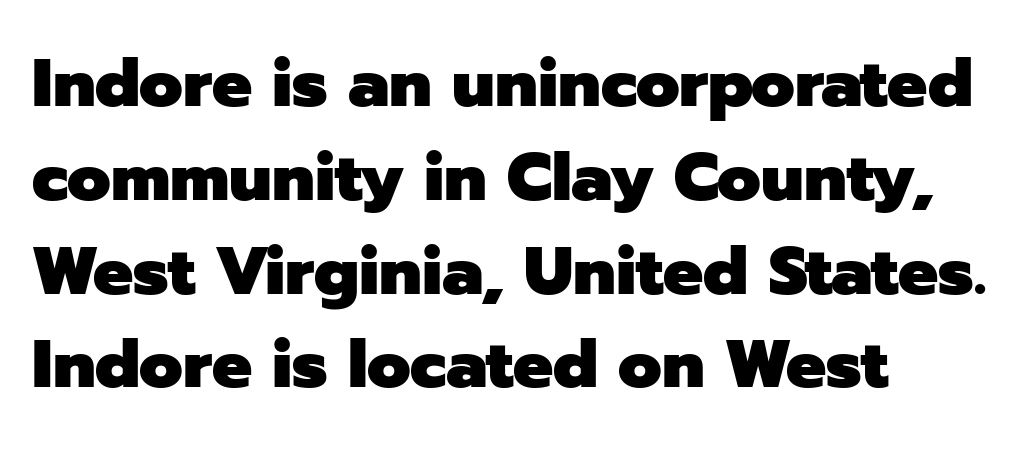
Q: Is the text bold? A: Yes.
Q: Is the text italic (slanted)? A: No, it is upright.
Q: Is the typeface a serif or a sans-serif typeface? A: Sans-serif.
Q: Is the text underlined? A: No.
Q: How is the paragraph aligned? A: Left-aligned.
Q: Is the spacing between letters normal or unusually wide? A: Normal.
Q: Is the spacing between lines tight, normal or loose? A: Normal.
Q: Width (condensed, normal, or wide)? A: Normal.
Q: Stroke contrast? A: Low.
Q: x-height? A: Medium.
Q: Monospaced? A: No.
